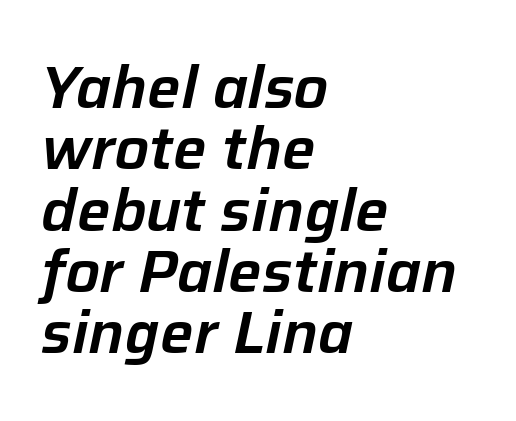
The image shows 59 px text type, italic (leaning right); set left-aligned, tight line spacing (1.04x), normal letter spacing, not underlined; low stroke contrast and a medium x-height.
